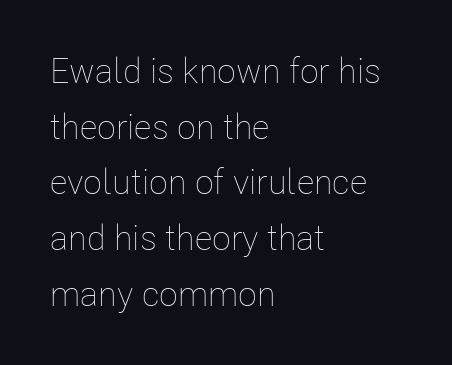
The image shows 35 px thin, condensed type, upright; set left-aligned, normal line spacing (1.59x), normal letter spacing, not underlined; low stroke contrast and a medium x-height.
